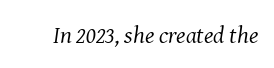
{"italic": "yes", "lean": "right", "slant_degrees": 8, "bold": "no", "underline": "no", "letter_spacing": "normal", "letter_spacing_em": 0.0, "glyph_px": 24}
